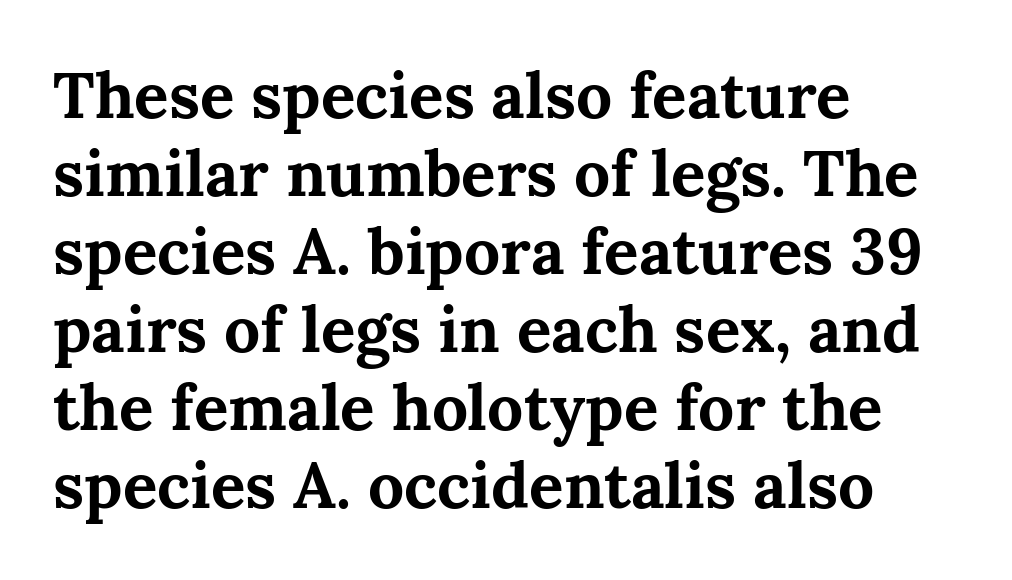
{"serif": "yes", "italic": "no", "bold": "yes", "weight": "bold", "width": "normal", "stroke_contrast": "medium", "x_height": "medium", "monospaced": "no", "underline": "no", "align": "left", "line_spacing_ratio": 1.22, "letter_spacing": "normal", "letter_spacing_em": 0.0, "glyph_px": 64}
